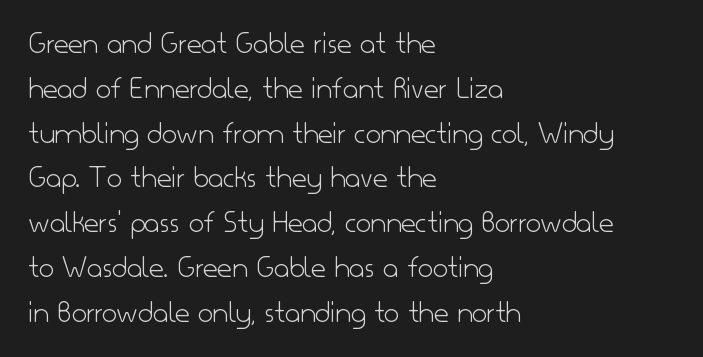
Q: Is the text bold? A: No.
Q: Is the text italic (slanted)? A: No, it is upright.
Q: Is the typeface a serif or a sans-serif typeface? A: Sans-serif.
Q: Is the text underlined? A: No.
Q: How is the paragraph aligned? A: Left-aligned.
Q: Is the spacing between letters normal or unusually wide? A: Normal.
Q: Is the spacing between lines tight, normal or loose? A: Normal.
Q: Width (condensed, normal, or wide)? A: Normal.
Q: Stroke contrast? A: Low.
Q: x-height? A: Small.
Q: Monospaced? A: No.
